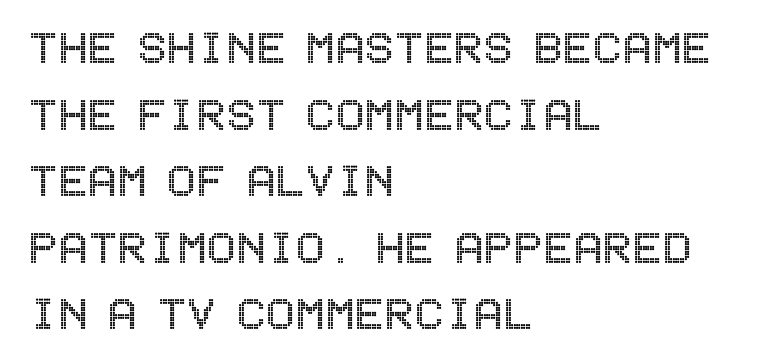
Each line starts at the same left margin while the right side varies. The specimen omits any rule beneath the text block's lines. Characters follow at the spacing the type designer built in. Do the letters lean? They stand straight.
